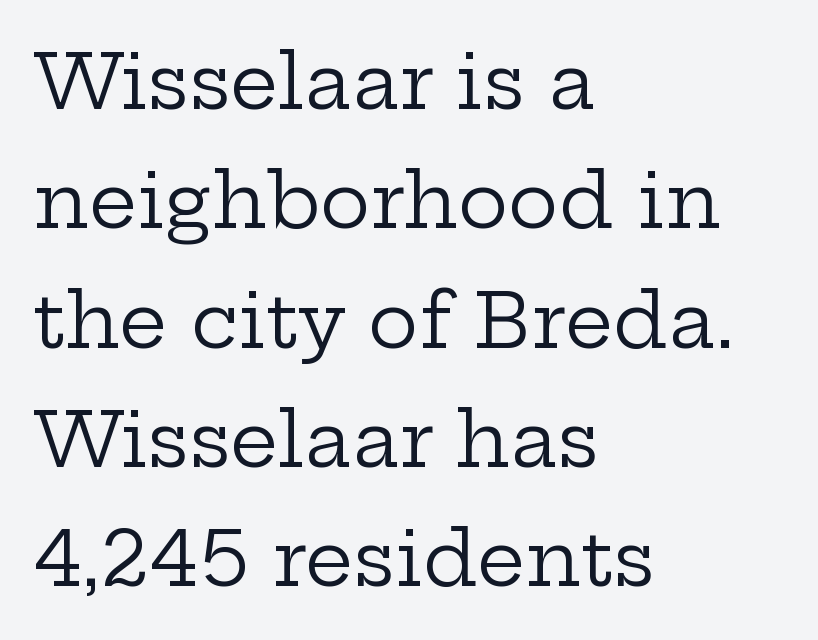
Horizontal bands of white between lines are of average thickness. Visually the block forms a straight wall on the left and a jagged coastline on the right. The tracking reads as untouched default to a designer's eye. The rendering uses natural spacing where letterforms have individual widths.
